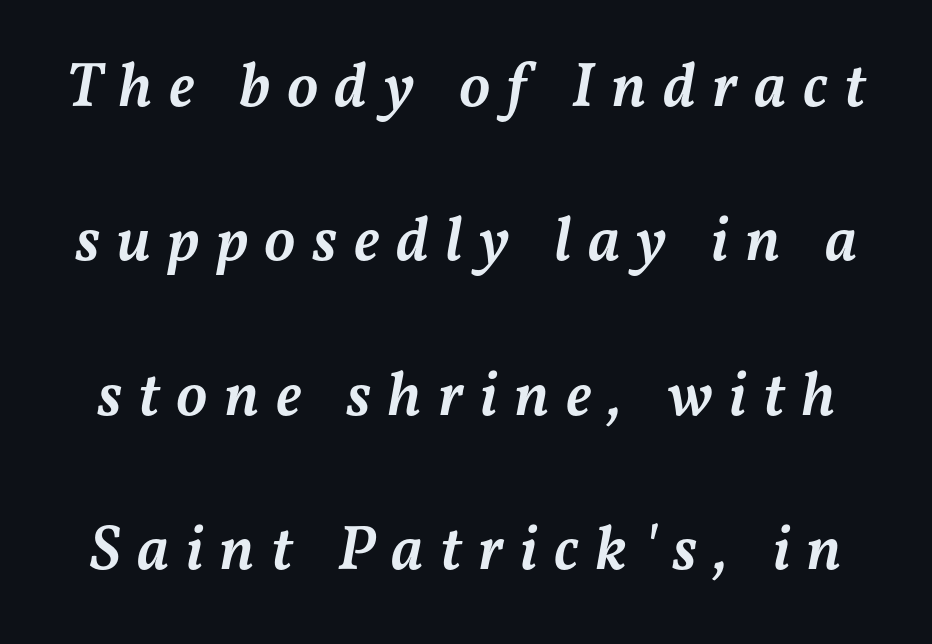
The foot of each line stays bare and open. Every letter is mildly thick-stroked: semibold rather than bold. The rendering uses natural spacing where letterforms have individual widths. Does extra space separate the letters? Yes, quite a lot of it.
